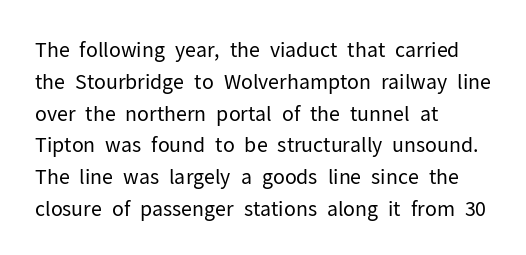
The image shows 20 px text type, upright; set left-aligned, normal line spacing (1.59x), normal letter spacing, not underlined.
